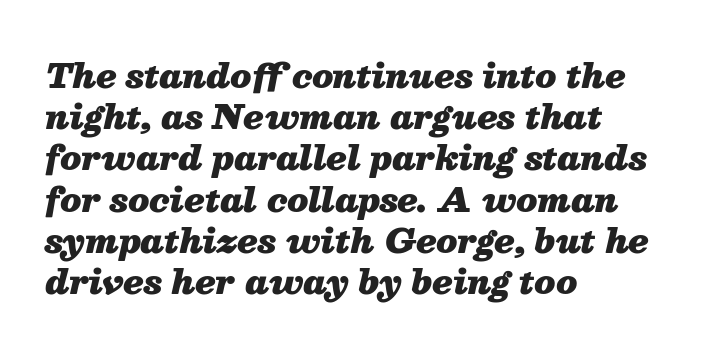
Type without underlining. Caption: bold face, heavy strokes. Horizontal alignment here is leftward, the default for most running prose. Standard letterfit; no display-style spreading of the glyphs. Spacing verdict: proportional, widths tailored to each character. Baseline-to-baseline distance is the conventional proportion of letter height.
